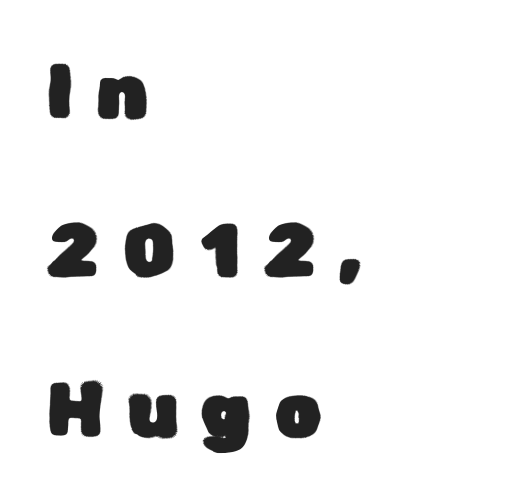
The image shows 76 px sans-serif type, upright; set left-aligned, loose line spacing (2.09x), unusually wide letter spacing (+0.29 em), not underlined; low stroke contrast and a medium x-height.
